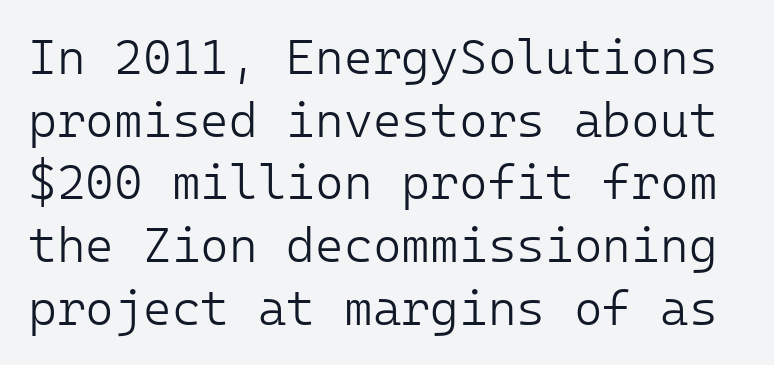
Q: Is the text bold? A: No.
Q: Is the text italic (slanted)? A: No, it is upright.
Q: Is the typeface a serif or a sans-serif typeface? A: Sans-serif.
Q: Is the text underlined? A: No.
Q: Is the spacing between letters normal or unusually wide? A: Normal.
Q: Is the spacing between lines tight, normal or loose? A: Normal.
Q: Width (condensed, normal, or wide)? A: Normal.
Q: Stroke contrast? A: Low.
Q: x-height? A: Medium.
